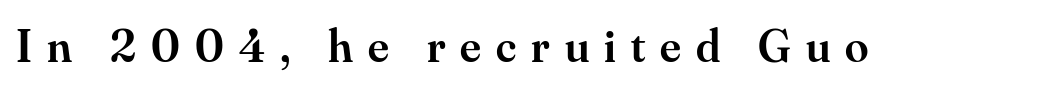
Q: Is the text bold? A: Semi-bold.
Q: Is the text italic (slanted)? A: No, it is upright.
Q: Is the typeface a serif or a sans-serif typeface? A: Serif.
Q: Is the text underlined? A: No.
Q: Is the spacing between letters normal or unusually wide? A: Unusually wide.
Q: Width (condensed, normal, or wide)? A: Normal.
Q: Stroke contrast? A: Medium.
Q: x-height? A: Small.
Q: Monospaced? A: No.
